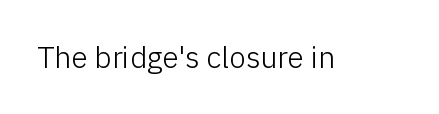
The image shows 30 px light sans-serif type, upright; set normal letter spacing, not underlined; low stroke contrast and a medium x-height.
